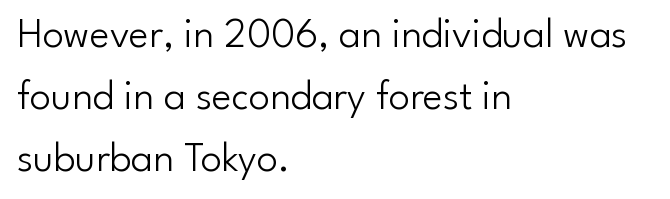
The image shows 42 px light sans-serif type, upright; set left-aligned, normal line spacing (1.48x), normal letter spacing, not underlined; low stroke contrast and a small x-height.
